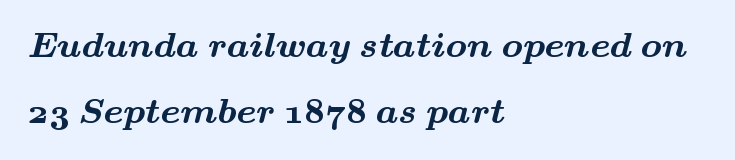
The image shows 36 px bold, wide serif type; set left-aligned, line spacing 1.84x, normal letter spacing, not underlined; medium stroke contrast and a small x-height.
